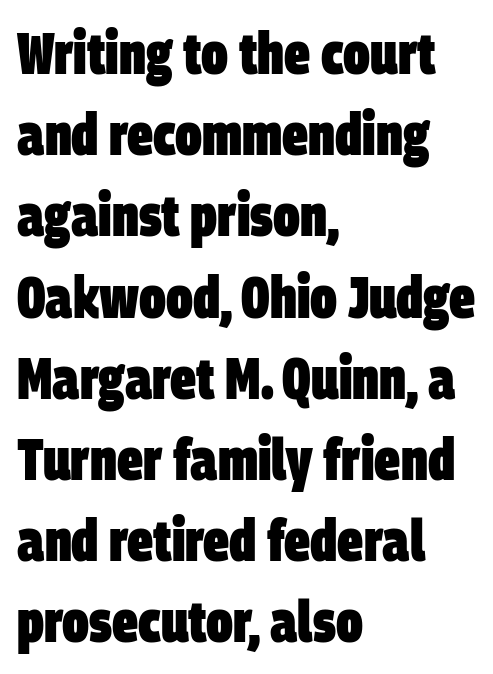
Q: Is the text bold? A: Yes.
Q: Is the typeface a serif or a sans-serif typeface? A: Sans-serif.
Q: Is the text underlined? A: No.
Q: How is the paragraph aligned? A: Left-aligned.
Q: Is the spacing between letters normal or unusually wide? A: Normal.
Q: Is the spacing between lines tight, normal or loose? A: Normal.
Q: Width (condensed, normal, or wide)? A: Condensed.
Q: Stroke contrast? A: Low.
Q: x-height? A: Large.
Q: Monospaced? A: No.
